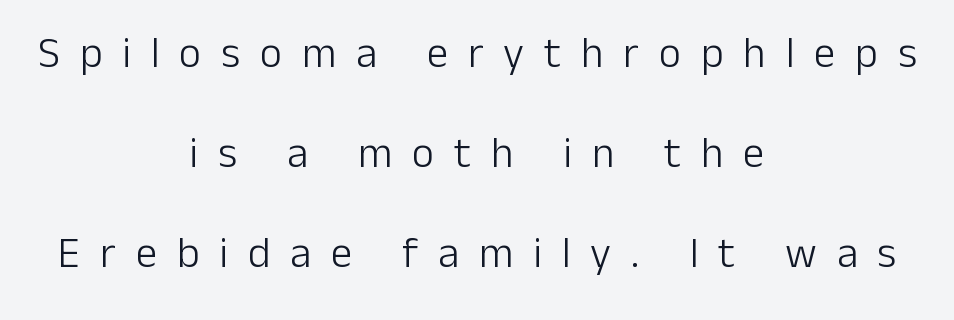
The leading is generous, giving the passage an open texture. It's the straight-up-and-down kind of type. A centered setting, common on invitations and titles, is used for this passage. Between one letter and the next there's a generous, obvious gap.
